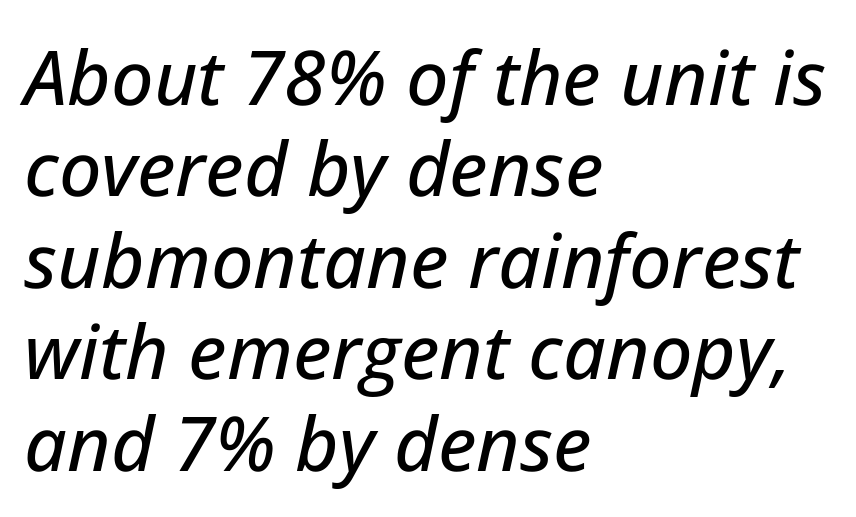
The image shows 75 px text type, italic (leaning right); set left-aligned, line spacing 1.22x, normal letter spacing, not underlined; low stroke contrast and a medium x-height.
